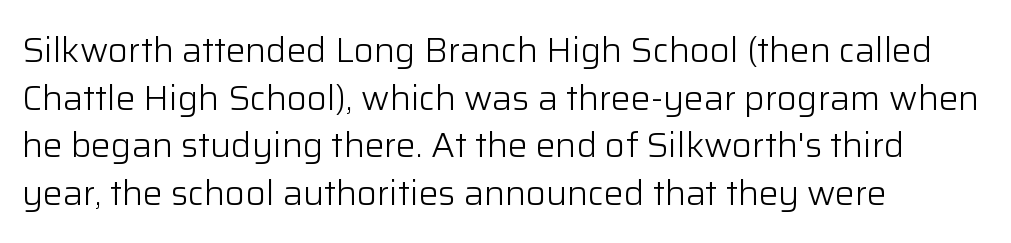
Q: Is the text bold? A: No.
Q: Is the text italic (slanted)? A: No, it is upright.
Q: Is the typeface a serif or a sans-serif typeface? A: Sans-serif.
Q: Is the text underlined? A: No.
Q: How is the paragraph aligned? A: Left-aligned.
Q: Is the spacing between letters normal or unusually wide? A: Normal.
Q: Is the spacing between lines tight, normal or loose? A: Normal.
Q: Width (condensed, normal, or wide)? A: Normal.
Q: Stroke contrast? A: Low.
Q: x-height? A: Medium.
Q: Monospaced? A: No.
